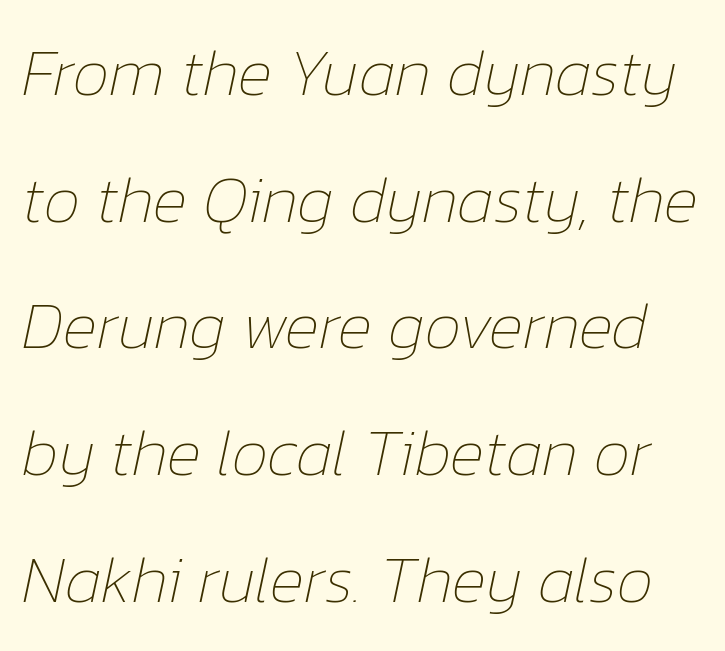
{"italic": "yes", "lean": "right", "slant_degrees": 12, "bold": "no", "weight": "thin", "width": "normal", "stroke_contrast": "low", "x_height": "medium", "monospaced": "no", "underline": "no", "line_spacing": "loose", "line_spacing_ratio": 1.92, "letter_spacing": "normal", "letter_spacing_em": 0.0, "glyph_px": 66}
